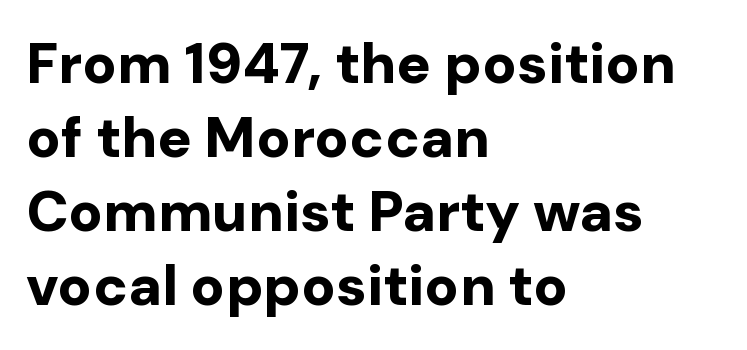
Q: Is the text bold? A: Yes.
Q: Is the text italic (slanted)? A: No, it is upright.
Q: Is the typeface a serif or a sans-serif typeface? A: Sans-serif.
Q: Is the text underlined? A: No.
Q: How is the paragraph aligned? A: Left-aligned.
Q: Is the spacing between letters normal or unusually wide? A: Normal.
Q: Is the spacing between lines tight, normal or loose? A: Normal.
Q: Width (condensed, normal, or wide)? A: Normal.
Q: Stroke contrast? A: Low.
Q: x-height? A: Medium.
Q: Monospaced? A: No.
